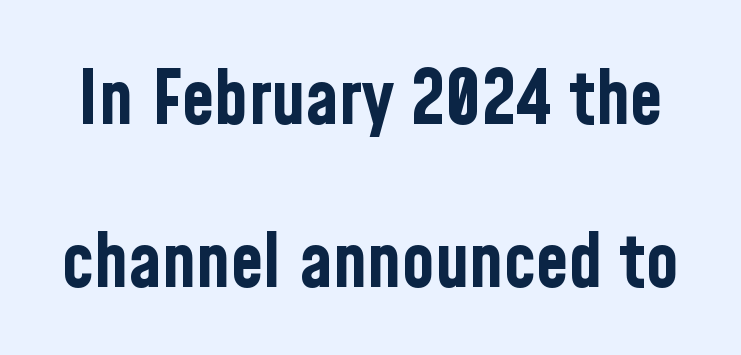
This block would shrink considerably if given ordinary leading; it's expanded now. Rendered with straight, roman letterforms. Observe the absence of serifs on each vertical stroke in this sample. A typesetter would call this proportional, since set widths differ per character. How heavy is the stroke? Heavy — this is a bold. Is the letter spacing exaggerated? No — it looks like the ordinary default.
